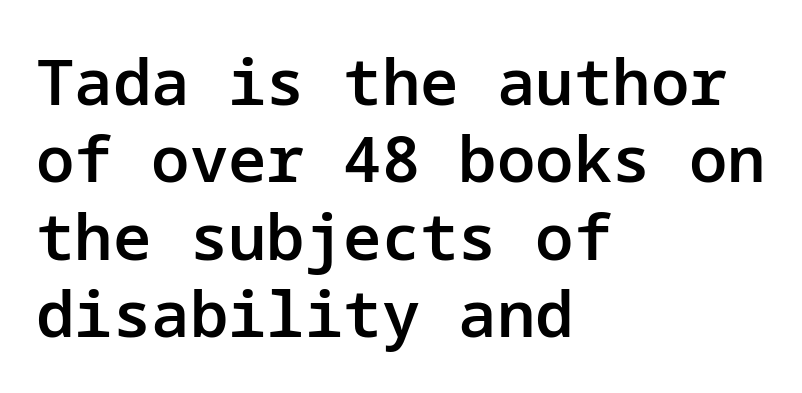
Vertical strokes here are truly vertical. Plain, unruled lines of type. A student would call this left alignment; a typographer would say flush left, rag right. Slightly chunky letters — semibold, I'd say, not full bold. The type family on display is of the sans-serif kind. The letterforms sit shoulder to shoulder at normal distance.
